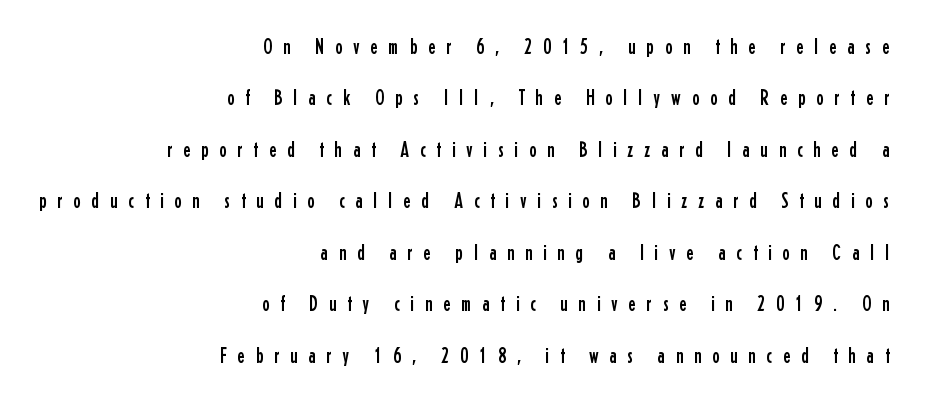
Notice how the stems are strictly vertical — no italics here. The compositor pushed each line to the right boundary. Regarding leading, the lines here are spaced well apart. Tracking value appears strongly positive — letters spread wide.
